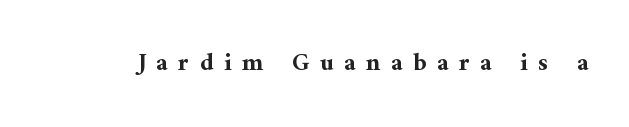
{"italic": "no", "bold": "yes", "underline": "no", "letter_spacing": "wide", "letter_spacing_em": 0.42, "glyph_px": 25}
